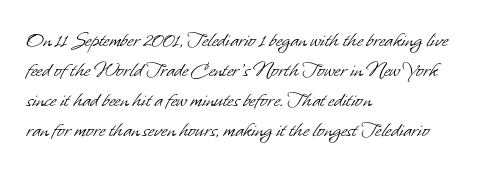
The image shows 22 px text type; set left-aligned, normal line spacing (1.37x), normal letter spacing, not underlined.
